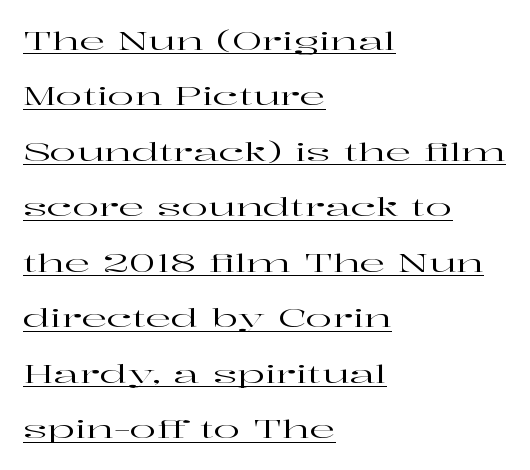
Q: Is the text italic (slanted)? A: No, it is upright.
Q: Is the text underlined? A: Yes.
Q: How is the paragraph aligned? A: Left-aligned.
Q: Is the spacing between letters normal or unusually wide? A: Normal.
Q: Is the spacing between lines tight, normal or loose? A: Loose.
